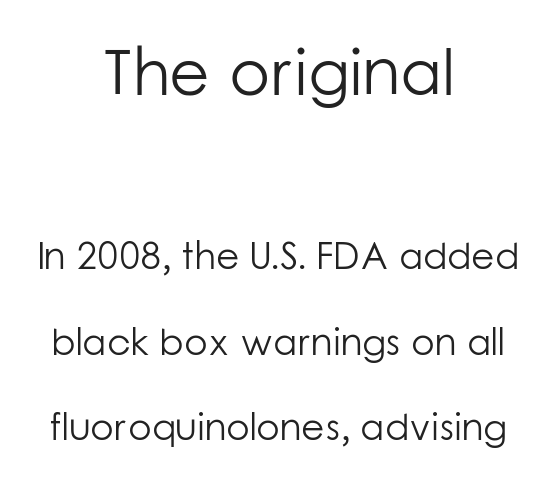
Q: Is the text bold? A: No.
Q: Is the text italic (slanted)? A: No, it is upright.
Q: Is the typeface a serif or a sans-serif typeface? A: Sans-serif.
Q: Is the text underlined? A: No.
Q: How is the paragraph aligned? A: Centered.
Q: Is the spacing between letters normal or unusually wide? A: Normal.
Q: Is the spacing between lines tight, normal or loose? A: Loose.
Q: Which block of text is set in a larger size, the first (top) or the second (bottom)? A: The first (top) one.
Q: Width (condensed, normal, or wide)? A: Normal.
Q: Stroke contrast? A: Low.
Q: x-height? A: Medium.
Q: Monospaced? A: No.
